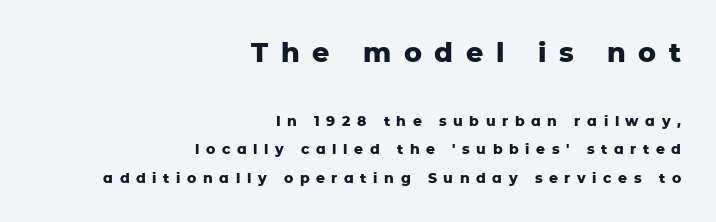
{"italic": "no", "bold": "yes", "underline": "no", "align": "right", "line_spacing": "loose", "line_spacing_ratio": 2.04, "letter_spacing": "wide", "letter_spacing_em": 0.47, "larger_block": "first", "size_ratio": 1.93, "glyph_px": 27}
